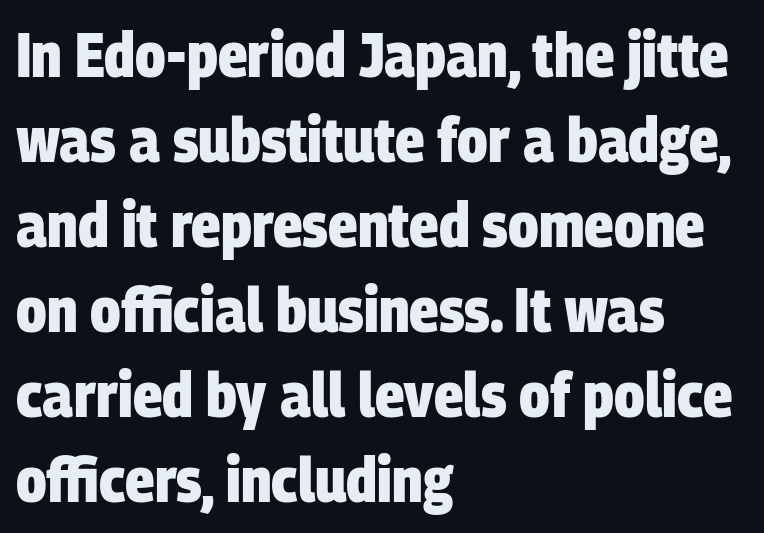
Q: Is the text bold? A: Yes.
Q: Is the typeface a serif or a sans-serif typeface? A: Sans-serif.
Q: Is the text underlined? A: No.
Q: How is the paragraph aligned? A: Left-aligned.
Q: Is the spacing between letters normal or unusually wide? A: Normal.
Q: Is the spacing between lines tight, normal or loose? A: Normal.
Q: Width (condensed, normal, or wide)? A: Condensed.
Q: Stroke contrast? A: Low.
Q: x-height? A: Large.
Q: Monospaced? A: No.
